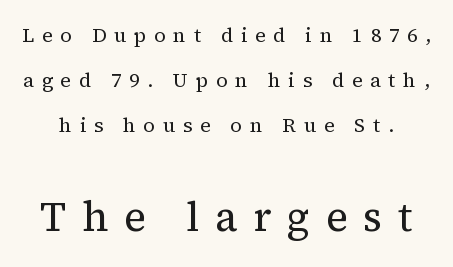
Q: Is the text bold? A: No.
Q: Is the text italic (slanted)? A: No, it is upright.
Q: Is the typeface a serif or a sans-serif typeface? A: Serif.
Q: Is the text underlined? A: No.
Q: Is the spacing between letters normal or unusually wide? A: Unusually wide.
Q: Is the spacing between lines tight, normal or loose? A: Loose.
Q: Which block of text is set in a larger size, the first (top) or the second (bottom)? A: The second (bottom) one.
Q: Width (condensed, normal, or wide)? A: Normal.
Q: Stroke contrast? A: Medium.
Q: x-height? A: Medium.
Q: Monospaced? A: No.
